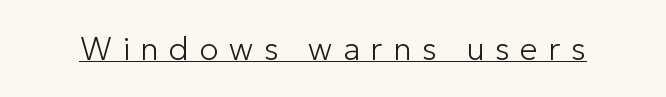
Is this a heavy cut? Hardly; it is regular or lighter. Character widths vary here, with narrow letters taking less room than wide ones. The type family on display is of the sans-serif kind. Unlike italic type, these characters show no tilt at all. This rendering features underlined lettering. Tracking value appears strongly positive — letters spread wide.
